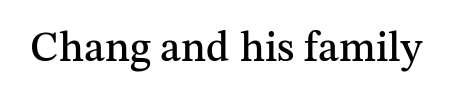
{"serif": "yes", "italic": "no", "width": "normal", "stroke_contrast": "medium", "x_height": "medium", "monospaced": "no", "underline": "no", "letter_spacing": "normal", "letter_spacing_em": 0.0, "glyph_px": 42}
